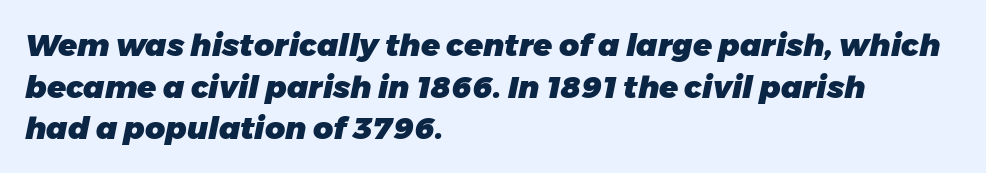
These lines carry a lot of weight — the face is fully bold. The passage shown is typed in a proportional face where columns would drift. Summary of vertical rhythm: regular, with standard interline spacing. The rendering applies a slant to the glyphs. The horizontal fit of the characters is conventional and even. A clean baseline with only descenders dipping below it.
